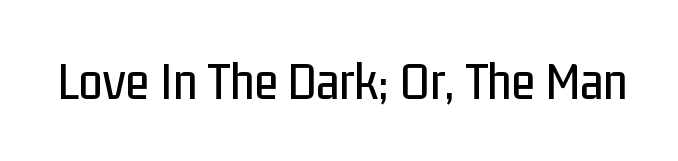
{"serif": "no", "italic": "no", "width": "condensed", "stroke_contrast": "low", "x_height": "medium", "monospaced": "no", "underline": "no", "letter_spacing": "normal", "letter_spacing_em": 0.0, "glyph_px": 54}
